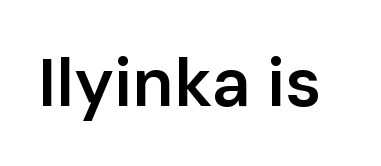
The image shows 68 px semibold sans-serif type, upright; set normal letter spacing, not underlined; low stroke contrast and a medium x-height.
